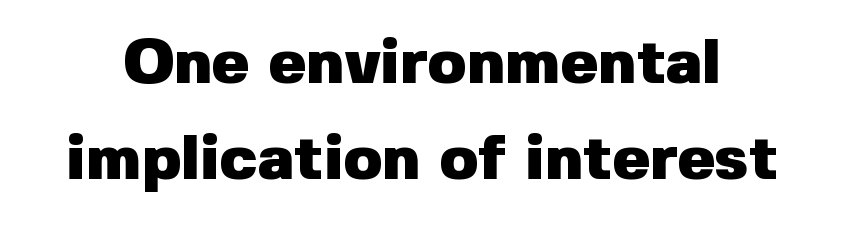
Q: Is the text bold? A: Yes.
Q: Is the text italic (slanted)? A: No, it is upright.
Q: Is the typeface a serif or a sans-serif typeface? A: Sans-serif.
Q: Is the text underlined? A: No.
Q: Is the spacing between letters normal or unusually wide? A: Normal.
Q: Is the spacing between lines tight, normal or loose? A: Normal.
Q: Width (condensed, normal, or wide)? A: Normal.
Q: Stroke contrast? A: Low.
Q: x-height? A: Medium.
Q: Monospaced? A: No.
